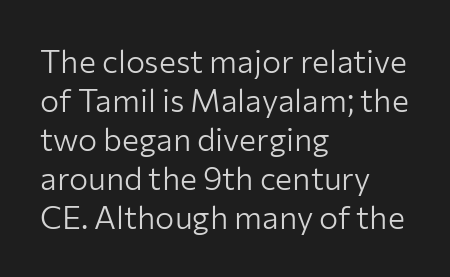
Q: Is the text bold? A: No.
Q: Is the text italic (slanted)? A: No, it is upright.
Q: Is the typeface a serif or a sans-serif typeface? A: Sans-serif.
Q: Is the text underlined? A: No.
Q: How is the paragraph aligned? A: Left-aligned.
Q: Is the spacing between letters normal or unusually wide? A: Normal.
Q: Width (condensed, normal, or wide)? A: Normal.
Q: Stroke contrast? A: Low.
Q: x-height? A: Medium.
Q: Monospaced? A: No.
